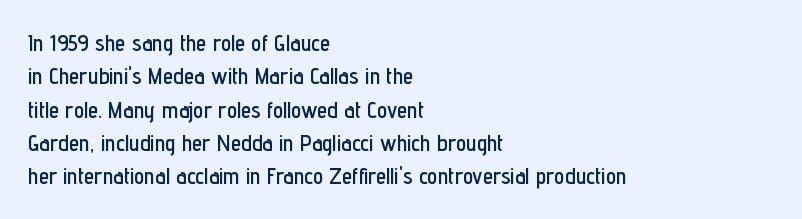
{"italic": "no", "underline": "no", "align": "left", "line_spacing": "normal", "line_spacing_ratio": 1.45, "letter_spacing": "normal", "letter_spacing_em": 0.0, "glyph_px": 23}
